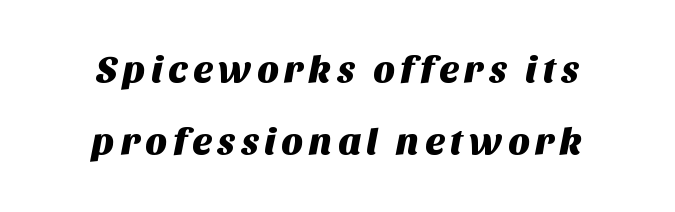
The image shows 38 px sans-serif type; set centered, loose line spacing (1.9x), not underlined; medium stroke contrast and a large x-height.
